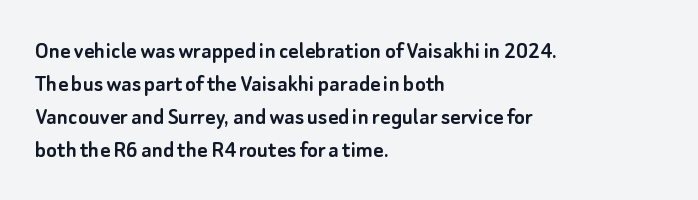
Every row of glyphs begins at an identical x-position on the left. Words appear dense and cohesive because spacing is normal. Unlike italic type, these characters show no tilt at all. Vertical spacing — default. Check under the words: just untouched page.
